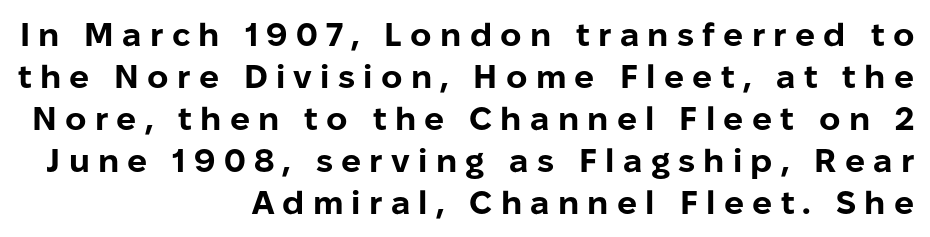
{"serif": "no", "italic": "no", "bold": "yes", "weight": "bold", "width": "normal", "stroke_contrast": "low", "x_height": "medium", "monospaced": "no", "underline": "no", "align": "right", "line_spacing": "normal", "line_spacing_ratio": 1.27, "letter_spacing": "wide", "letter_spacing_em": 0.25, "glyph_px": 33}
